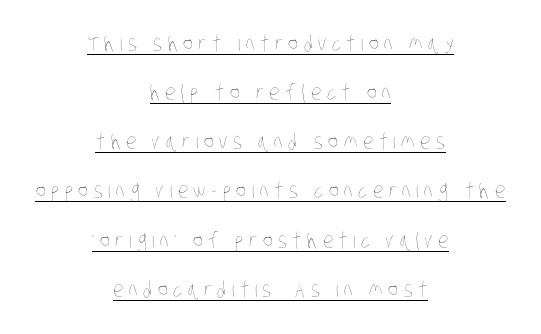
{"bold": "no", "underline": "yes", "align": "center", "line_spacing": "loose", "line_spacing_ratio": 2.34, "letter_spacing": "wide", "letter_spacing_em": 0.26, "glyph_px": 21}
